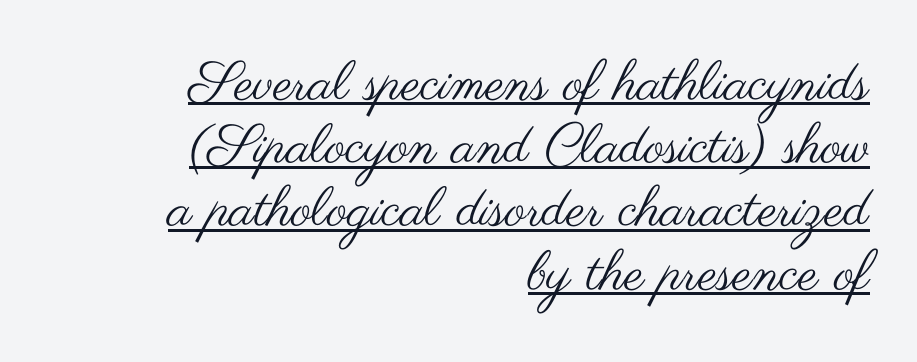
The image shows 55 px regular-weight, wide sans-serif type; set right-aligned, tight line spacing (1.15x), normal letter spacing, underlined; medium stroke contrast and a small x-height.
